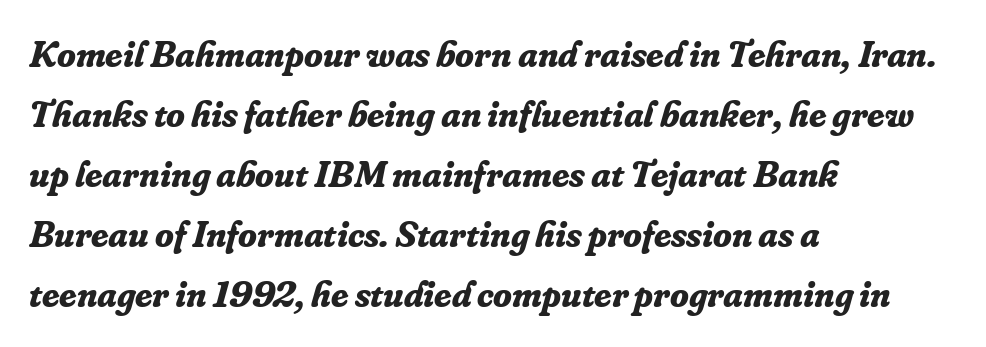
The image shows 38 px bold serif type, italic (leaning right); set left-aligned, normal line spacing (1.58x), normal letter spacing, not underlined; low stroke contrast and a small x-height.
